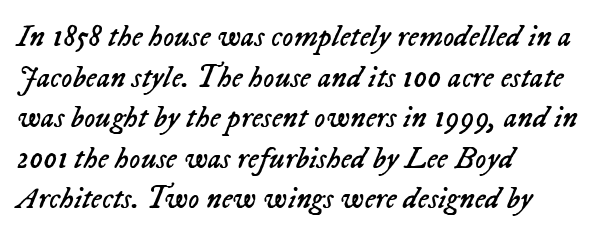
The image shows 31 px regular-weight type, italic (leaning right); set left-aligned, normal line spacing (1.31x), normal letter spacing, not underlined; low stroke contrast and a medium x-height.
